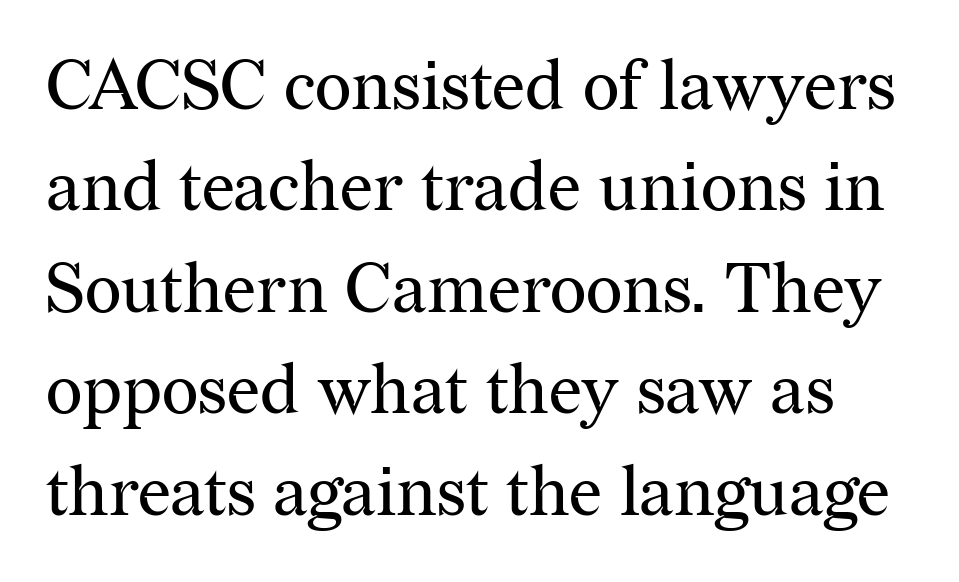
{"serif": "yes", "italic": "no", "bold": "no", "weight": "regular", "width": "normal", "stroke_contrast": "medium", "x_height": "medium", "monospaced": "no", "underline": "no", "line_spacing": "normal", "line_spacing_ratio": 1.45, "letter_spacing": "normal", "letter_spacing_em": 0.0, "glyph_px": 70}
